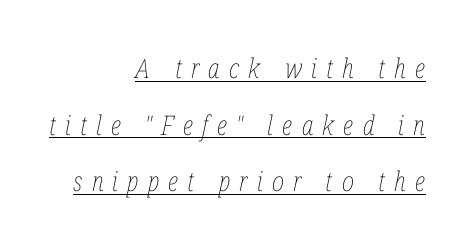
No extra ink here — the face is not bold. Style check: oblique. In designer terms, the underline attribute is active on this setting. All the whitespace from short lines collects on the left. The type is letterspaced generously, with wide tracking. A typesetter would call this leading open, well beyond the default.
